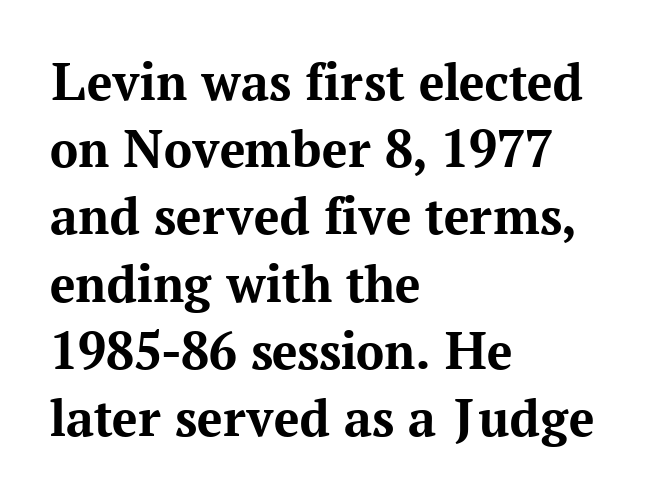
Characters follow at the spacing the type designer built in. Each row of text sits above clean, open space. These lines stack with their left ends in a neat column. Look at the stroke-to-counter ratio: heavy, a bold.
